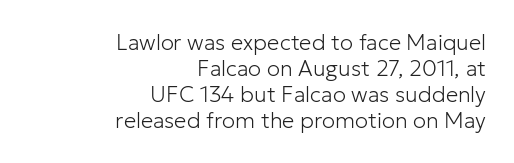
Q: Is the text bold? A: No.
Q: Is the text italic (slanted)? A: No, it is upright.
Q: Is the text underlined? A: No.
Q: How is the paragraph aligned? A: Right-aligned.
Q: Is the spacing between letters normal or unusually wide? A: Normal.
